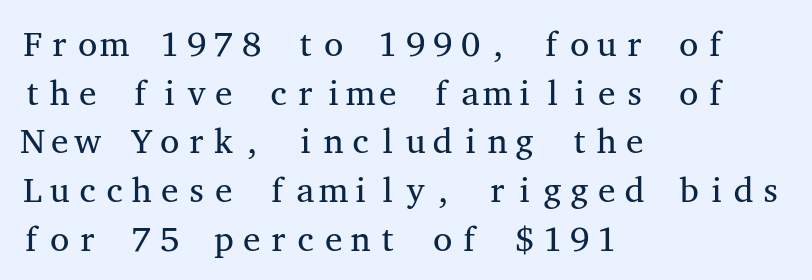
{"serif": "yes", "italic": "no", "bold": "no", "weight": "regular", "width": "wide", "stroke_contrast": "medium", "x_height": "medium", "monospaced": "yes", "underline": "no", "align": "left", "line_spacing": "normal", "line_spacing_ratio": 1.39, "letter_spacing": "normal", "letter_spacing_em": 0.0, "glyph_px": 35}
